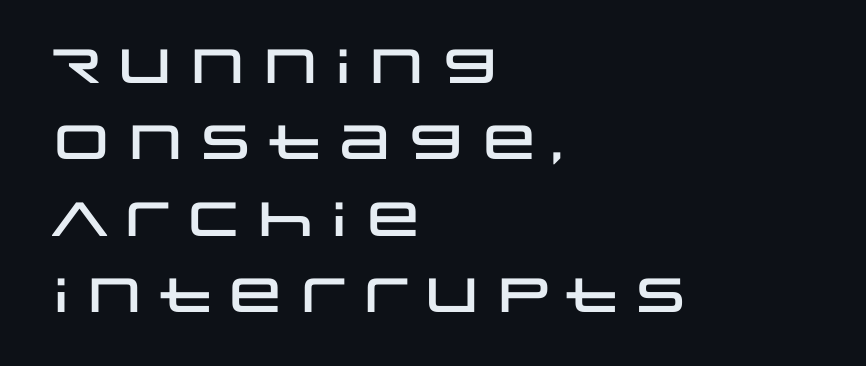
How would I describe the line gaps? Plain and ordinary. Left-aligned paragraph, ragged on the right. You could not count columns in this text — the font is proportionally spaced. The space beneath each line is pristine and unruled. Type style note: lacks serifs. The line texture is even and compact thanks to regular tracking.
